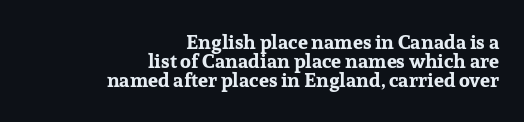
The image shows 20 px bold type, upright; set right-aligned, tight line spacing (0.96x), normal letter spacing, not underlined.
